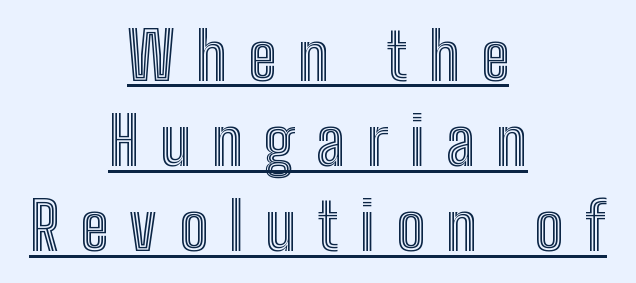
The image shows 65 px condensed type, upright; set centered, normal line spacing (1.31x), unusually wide letter spacing (+0.33 em), underlined; a medium x-height.
